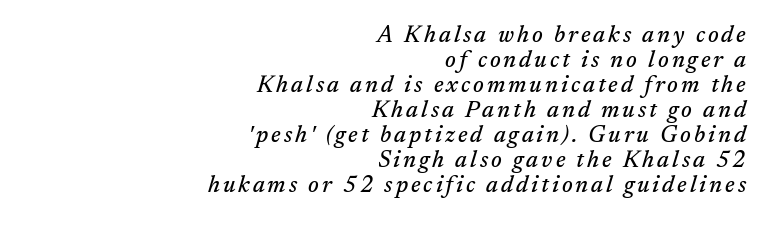
{"italic": "yes", "lean": "right", "slant_degrees": 17, "underline": "no", "align": "right", "line_spacing": "tight", "line_spacing_ratio": 1.09, "glyph_px": 23}
